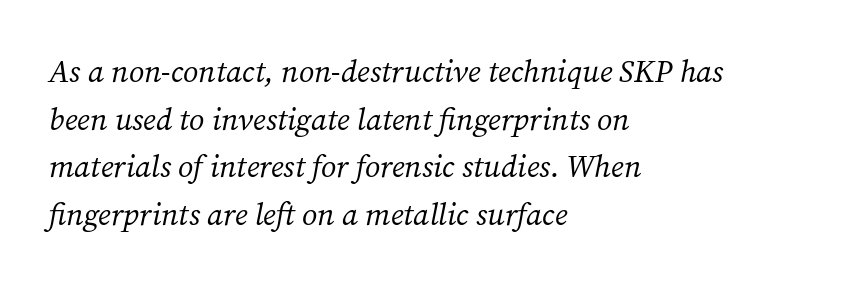
Q: Is the text bold? A: No.
Q: Is the text italic (slanted)? A: Yes, it leans right by about 12 degrees.
Q: Is the typeface a serif or a sans-serif typeface? A: Serif.
Q: Is the text underlined? A: No.
Q: How is the paragraph aligned? A: Left-aligned.
Q: Is the spacing between letters normal or unusually wide? A: Normal.
Q: Is the spacing between lines tight, normal or loose? A: Normal.
Q: Width (condensed, normal, or wide)? A: Normal.
Q: Stroke contrast? A: Medium.
Q: x-height? A: Medium.
Q: Monospaced? A: No.
